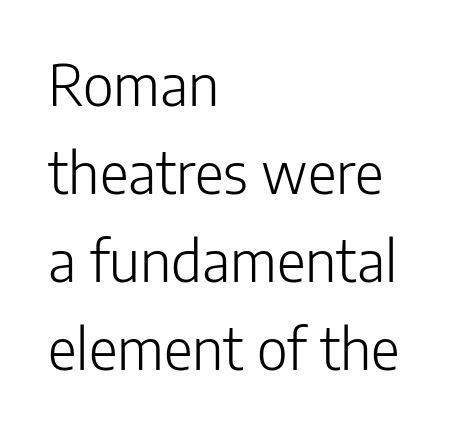
{"serif": "no", "italic": "no", "bold": "no", "weight": "light", "width": "normal", "stroke_contrast": "low", "x_height": "medium", "monospaced": "no", "underline": "no", "align": "left", "line_spacing": "normal", "line_spacing_ratio": 1.57, "letter_spacing": "normal", "letter_spacing_em": 0.0, "glyph_px": 56}
